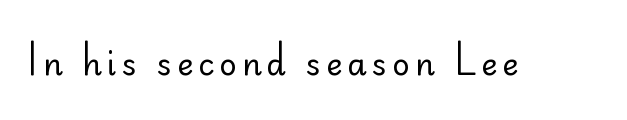
{"serif": "no", "italic": "no", "bold": "no", "weight": "regular", "width": "normal", "stroke_contrast": "low", "x_height": "small", "monospaced": "no", "underline": "no", "glyph_px": 31}
